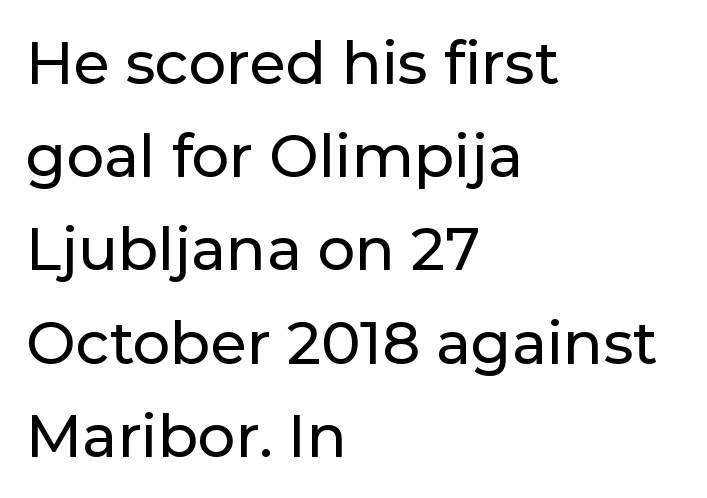
The image shows 59 px sans-serif type, upright; set left-aligned, normal line spacing (1.58x), normal letter spacing, not underlined; low stroke contrast and a medium x-height.
